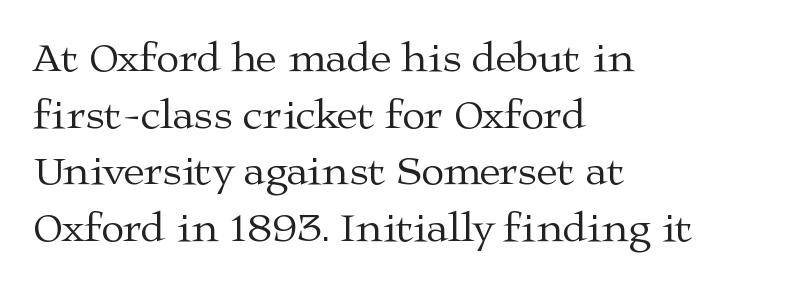
{"serif": "yes", "italic": "no", "bold": "no", "weight": "regular", "width": "wide", "stroke_contrast": "medium", "x_height": "medium", "monospaced": "no", "underline": "no", "align": "left", "line_spacing": "normal", "line_spacing_ratio": 1.35, "letter_spacing": "normal", "letter_spacing_em": 0.0, "glyph_px": 42}
